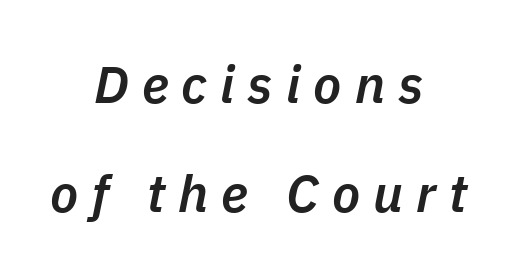
{"italic": "yes", "lean": "right", "slant_degrees": 11, "bold": "semi", "weight": "semibold", "width": "normal", "stroke_contrast": "low", "x_height": "medium", "monospaced": "no", "underline": "no", "align": "center", "line_spacing": "loose", "line_spacing_ratio": 2.1, "letter_spacing": "wide", "letter_spacing_em": 0.25, "glyph_px": 52}
